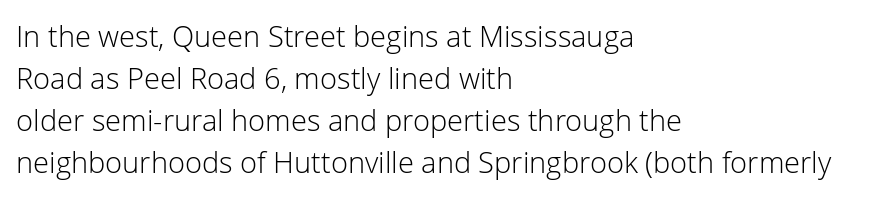
{"serif": "no", "italic": "no", "bold": "no", "weight": "light", "width": "normal", "stroke_contrast": "low", "x_height": "medium", "monospaced": "no", "underline": "no", "align": "left", "line_spacing": "normal", "line_spacing_ratio": 1.45, "letter_spacing": "normal", "letter_spacing_em": 0.0, "glyph_px": 29}
